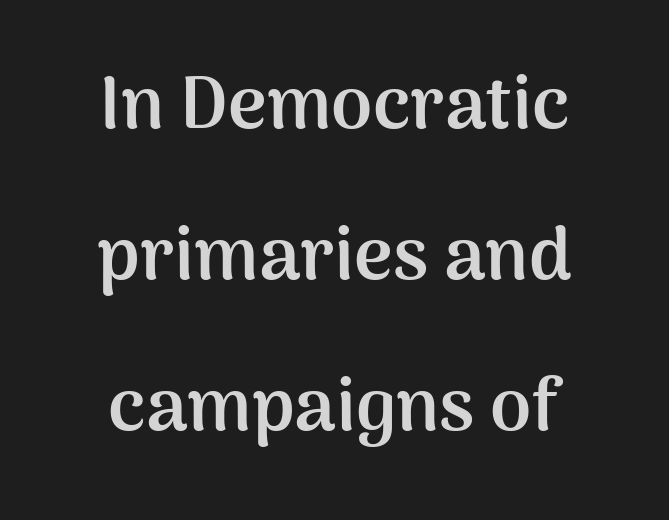
{"serif": "no", "italic": "no", "bold": "yes", "weight": "semibold", "width": "normal", "stroke_contrast": "medium", "x_height": "medium", "monospaced": "no", "underline": "no", "align": "center", "line_spacing": "loose", "line_spacing_ratio": 2.04, "letter_spacing": "normal", "letter_spacing_em": 0.0, "glyph_px": 74}
